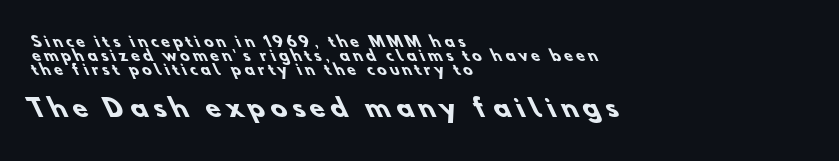
Q: Is the text bold? A: Yes.
Q: Is the text underlined? A: No.
Q: How is the paragraph aligned? A: Left-aligned.
Q: Is the spacing between letters normal or unusually wide? A: Unusually wide.
Q: Is the spacing between lines tight, normal or loose? A: Tight.
Q: Which block of text is set in a larger size, the first (top) or the second (bottom)? A: The second (bottom) one.
